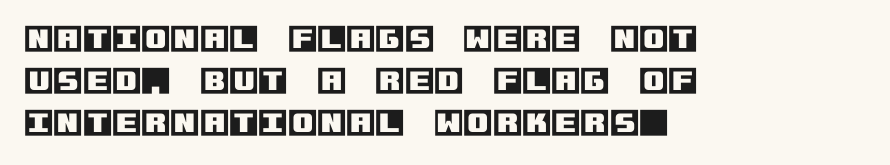
The image shows 30 px text type, upright; set left-aligned, normal line spacing (1.4x), normal letter spacing, not underlined; a large x-height.
